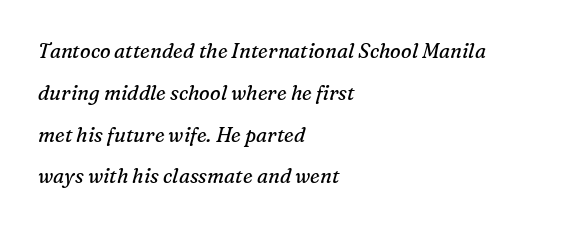
Q: Is the text bold? A: No.
Q: Is the text italic (slanted)? A: Yes, it leans right by about 16 degrees.
Q: Is the text underlined? A: No.
Q: How is the paragraph aligned? A: Left-aligned.
Q: Is the spacing between letters normal or unusually wide? A: Normal.
Q: Is the spacing between lines tight, normal or loose? A: Loose.
